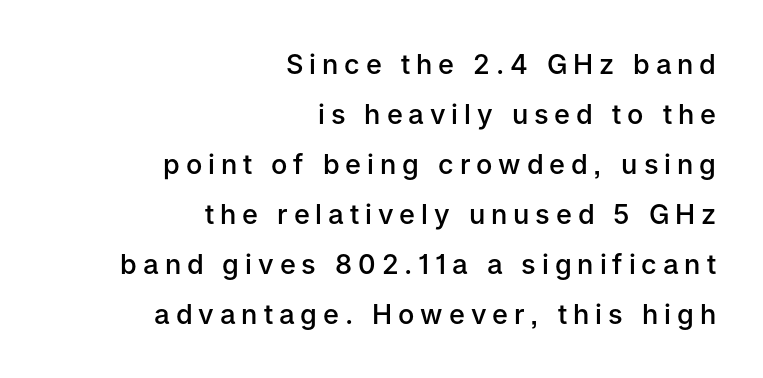
The image shows 27 px text type, upright; set right-aligned, line spacing 1.85x, unusually wide letter spacing (+0.22 em), not underlined.
